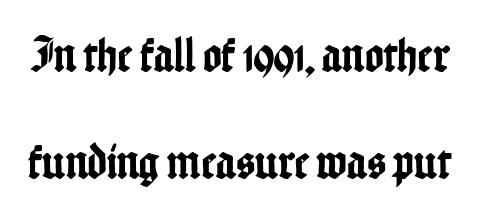
{"serif": "no", "italic": "no", "width": "condensed", "stroke_contrast": "low", "x_height": "medium", "monospaced": "no", "underline": "no", "line_spacing": "loose", "line_spacing_ratio": 2.14, "letter_spacing": "normal", "letter_spacing_em": 0.0, "glyph_px": 50}
